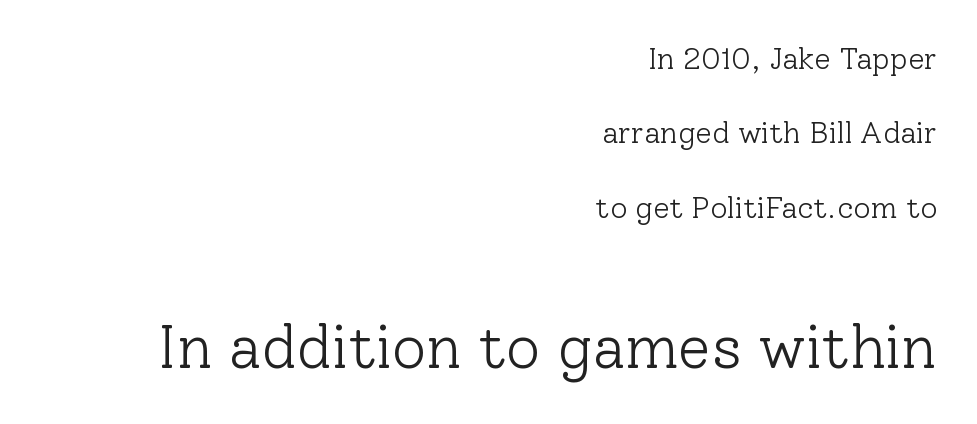
The image shows 60 px light serif type, upright; set right-aligned, loose line spacing (2.48x), normal letter spacing, not underlined; the second (bottom) block is 2.0x larger; low stroke contrast and a medium x-height.
